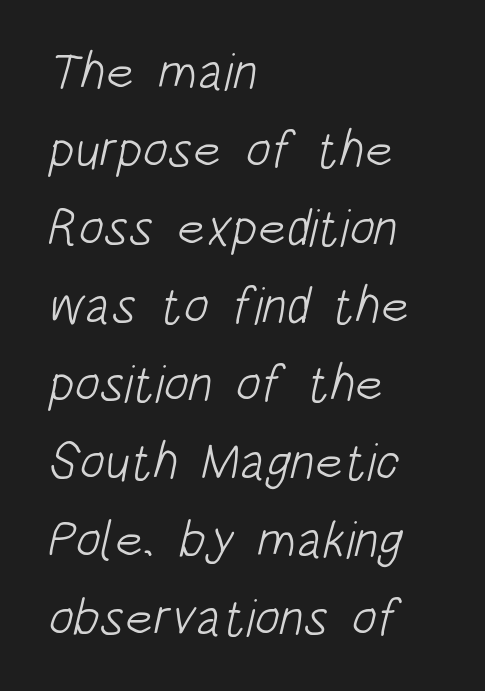
{"serif": "no", "bold": "no", "weight": "light", "width": "condensed", "stroke_contrast": "low", "x_height": "large", "monospaced": "no", "underline": "no", "align": "left", "line_spacing": "normal", "line_spacing_ratio": 1.5, "letter_spacing": "normal", "letter_spacing_em": 0.0, "glyph_px": 52}
